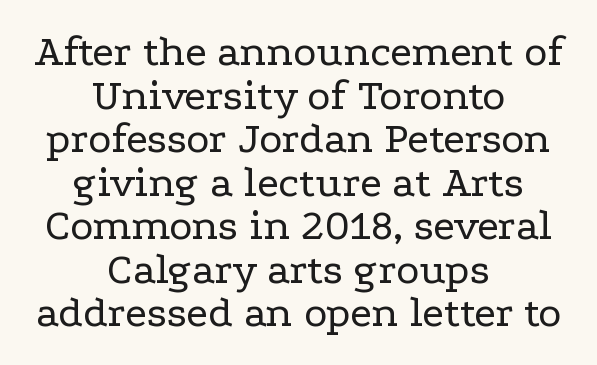
Q: Is the text bold? A: No.
Q: Is the text italic (slanted)? A: No, it is upright.
Q: Is the typeface a serif or a sans-serif typeface? A: Serif.
Q: Is the text underlined? A: No.
Q: How is the paragraph aligned? A: Centered.
Q: Is the spacing between letters normal or unusually wide? A: Normal.
Q: Is the spacing between lines tight, normal or loose? A: Tight.
Q: Width (condensed, normal, or wide)? A: Wide.
Q: Stroke contrast? A: Low.
Q: x-height? A: Medium.
Q: Monospaced? A: No.
